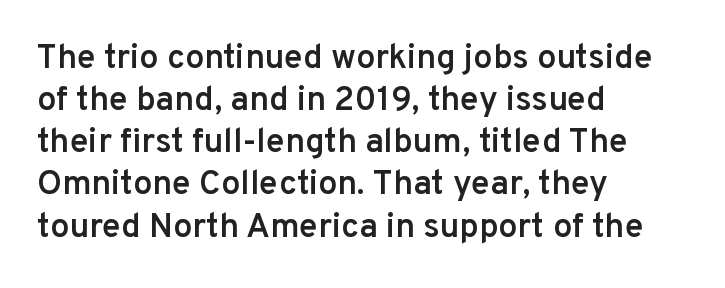
The image shows 34 px semibold sans-serif type, upright; set left-aligned, line spacing 1.24x, normal letter spacing, not underlined; low stroke contrast and a medium x-height.
